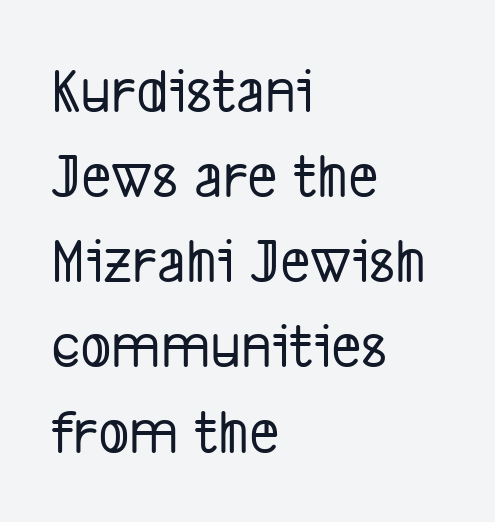
The image shows 65 px condensed sans-serif type; set left-aligned, normal line spacing (1.31x), normal letter spacing, not underlined; low stroke contrast and a medium x-height.
